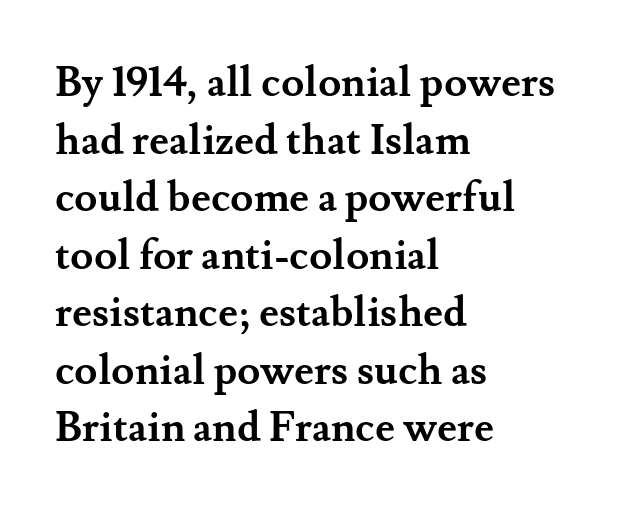
The font is running at its bold setting. Small tapered or slab feet sit at the stroke ends, so this counts as serif. A student would call this left alignment; a typographer would say flush left, rag right. The baseline area is clear. Notice how descenders clear the ascenders below comfortably — that's standard leading.
